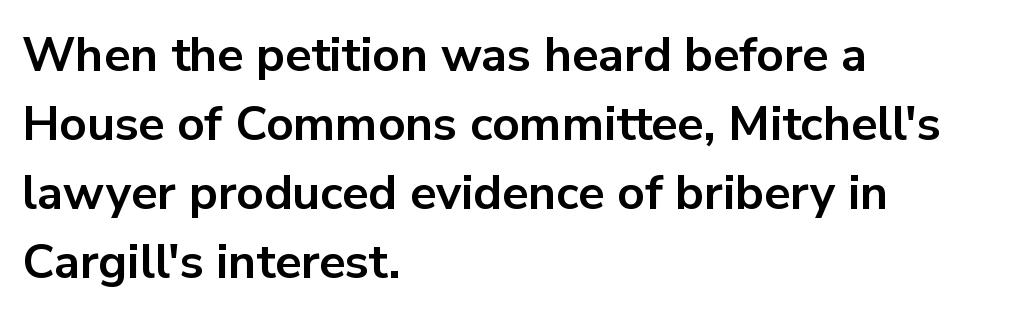
These lines were composed using upright roman letters. The rendering uses a moderate line-height, typical for paragraphs. The paragraph has a hard left edge and a soft right edge. Is the letter spacing exaggerated? No — it looks like the ordinary default. The sample has been set heavy, in full bold. Plain, unruled lines of type.
